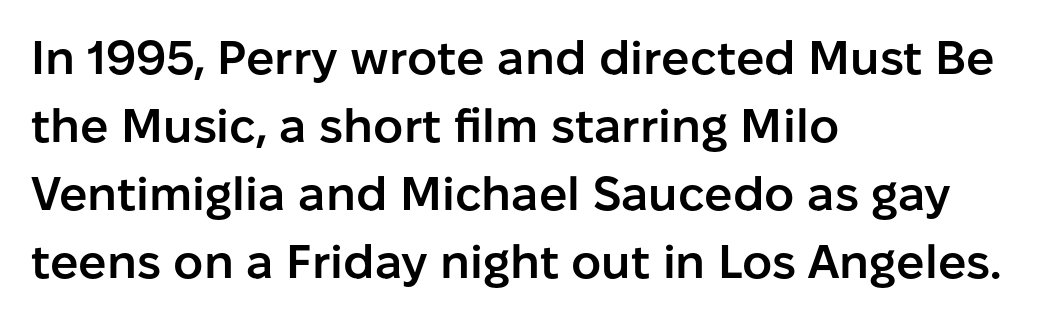
The image shows 47 px semibold sans-serif type, upright; set left-aligned, normal line spacing (1.45x), normal letter spacing, not underlined; low stroke contrast and a medium x-height.
